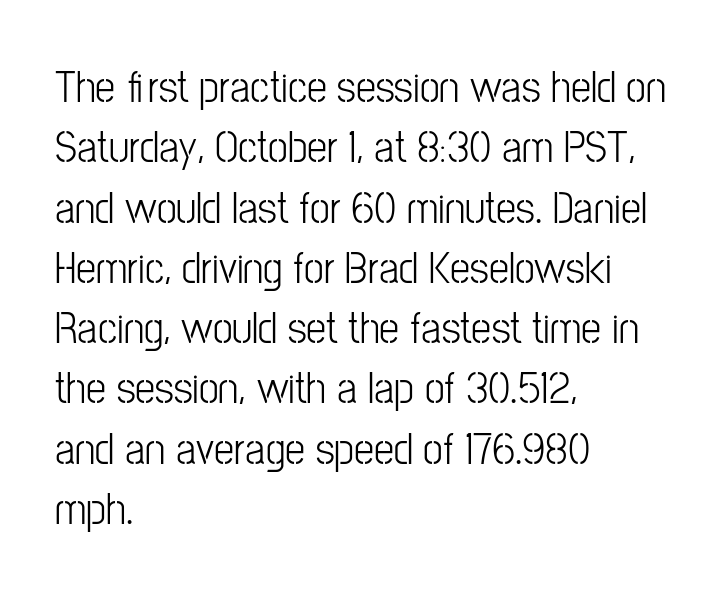
{"serif": "no", "italic": "no", "bold": "no", "weight": "light", "width": "condensed", "stroke_contrast": "low", "x_height": "medium", "monospaced": "no", "underline": "no", "align": "left", "line_spacing": "normal", "line_spacing_ratio": 1.34, "letter_spacing": "normal", "letter_spacing_em": 0.0, "glyph_px": 45}
